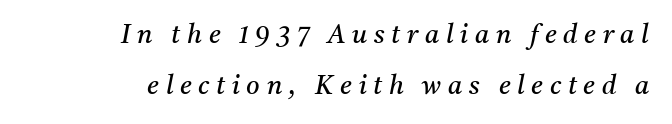
Notice how the passage keeps a crisp vertical edge on the right only. The horizontal fit of the characters is loose and conspicuously gappy. Underline: absent. Line spacing here is loose. Italic: yes, the glyphs are oblique.
